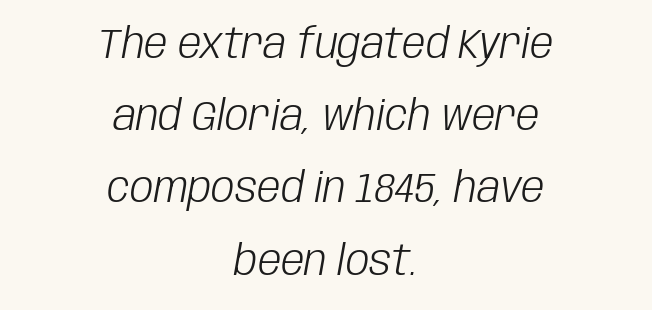
Centered paragraph, ragged on both sides. This sample has the flowing, uneven cadence of proportional lettering. Is the type slanted? Yes — the strokes lean at a clear angle. The baseline area is clear.
